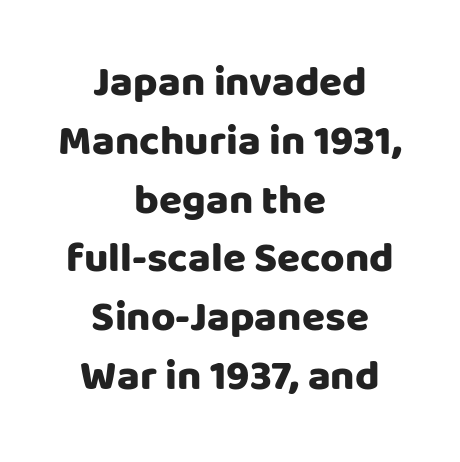
No word sits above an underline. Ordinary non-slanted type is in use. The rendering shows plain stroke endings on the letterforms — a sans-serif design. Does extra space separate the letters? No, they use regular spacing. Looks like regular typesetting: each glyph gets only the width it needs.
